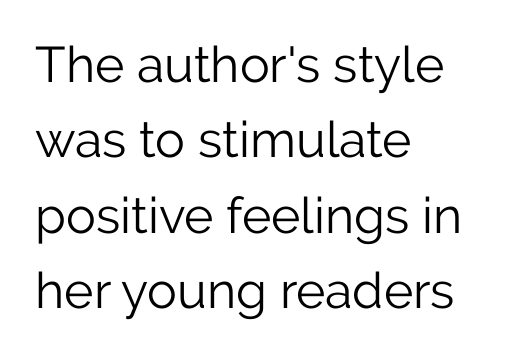
The words here are not underlined. Horizontally, the lines are justified to the leading edge only. Summary of vertical rhythm: regular, with standard interline spacing. These glyphs show unthickened strokes, regular width or finer.
